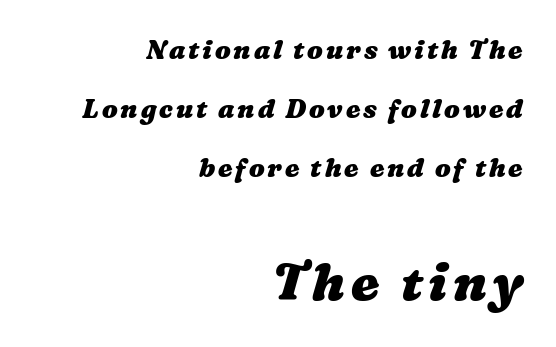
Character widths vary here, with narrow letters taking less room than wide ones. In terms of weight, the rendering is a true, heavy bold. The specimen omits any rule beneath the text block's lines. Caption: upper text group reduced, lower text group enlarged.
